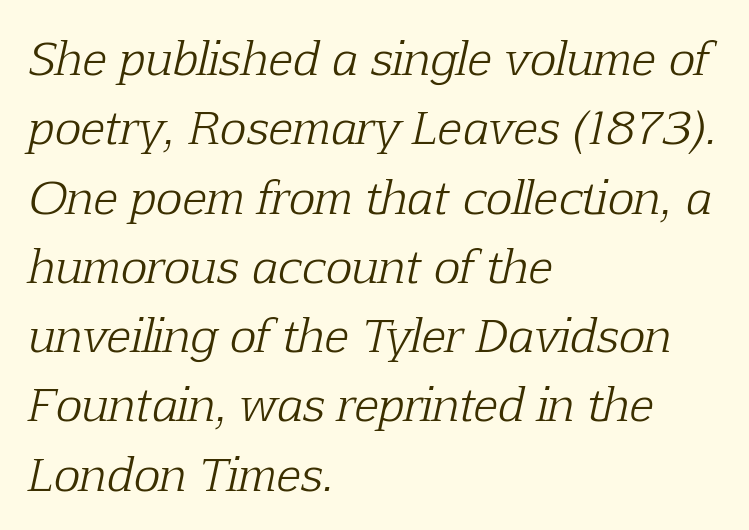
The image shows 45 px light serif type, italic (leaning right); set left-aligned, normal line spacing (1.54x), normal letter spacing, not underlined; low stroke contrast and a medium x-height.
